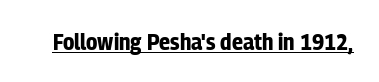
Q: Is the text bold? A: Yes.
Q: Is the text italic (slanted)? A: No, it is upright.
Q: Is the text underlined? A: Yes.
Q: Is the spacing between letters normal or unusually wide? A: Normal.
